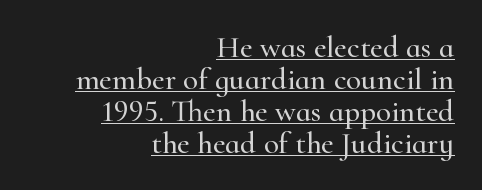
Q: Is the text italic (slanted)? A: No, it is upright.
Q: Is the typeface a serif or a sans-serif typeface? A: Serif.
Q: Is the text underlined? A: Yes.
Q: How is the paragraph aligned? A: Right-aligned.
Q: Is the spacing between letters normal or unusually wide? A: Normal.
Q: Is the spacing between lines tight, normal or loose? A: Tight.
Q: Width (condensed, normal, or wide)? A: Normal.
Q: Stroke contrast? A: High.
Q: x-height? A: Small.
Q: Monospaced? A: No.
